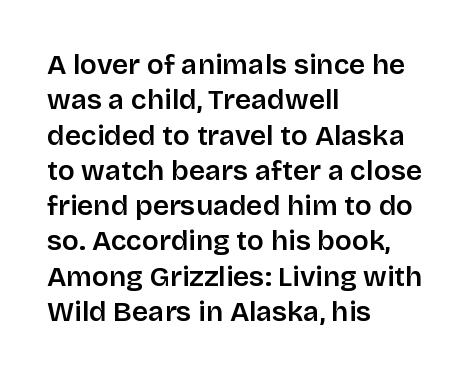
The lettering stays uniformly vertical, giving the passage a roman look. Nobody touched the tracking dial on this one. One glance says typical: line gaps are just what's usual. Each letter keeps its own natural width here, so spacing adapts to shape.
